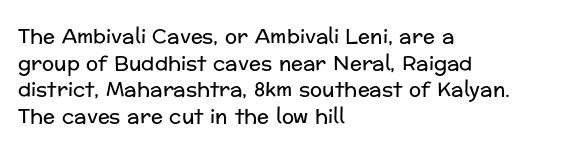
Q: Is the text bold? A: No.
Q: Is the text italic (slanted)? A: No, it is upright.
Q: Is the text underlined? A: No.
Q: How is the paragraph aligned? A: Left-aligned.
Q: Is the spacing between letters normal or unusually wide? A: Normal.
Q: Is the spacing between lines tight, normal or loose? A: Normal.
